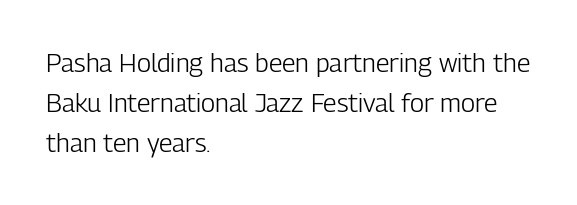
{"italic": "no", "bold": "no", "underline": "no", "align": "left", "line_spacing": "normal", "line_spacing_ratio": 1.54, "letter_spacing": "normal", "letter_spacing_em": 0.0, "glyph_px": 26}
